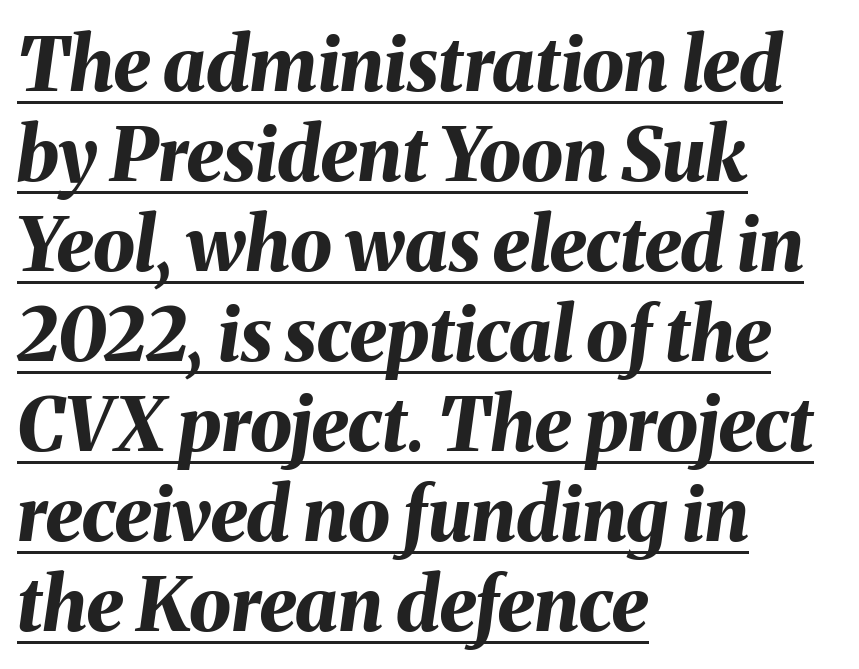
{"italic": "yes", "lean": "right", "slant_degrees": 8, "bold": "yes", "weight": "bold", "width": "normal", "stroke_contrast": "medium", "x_height": "medium", "monospaced": "no", "underline": "yes", "align": "left", "line_spacing_ratio": 1.2, "letter_spacing": "normal", "letter_spacing_em": 0.0, "glyph_px": 75}
